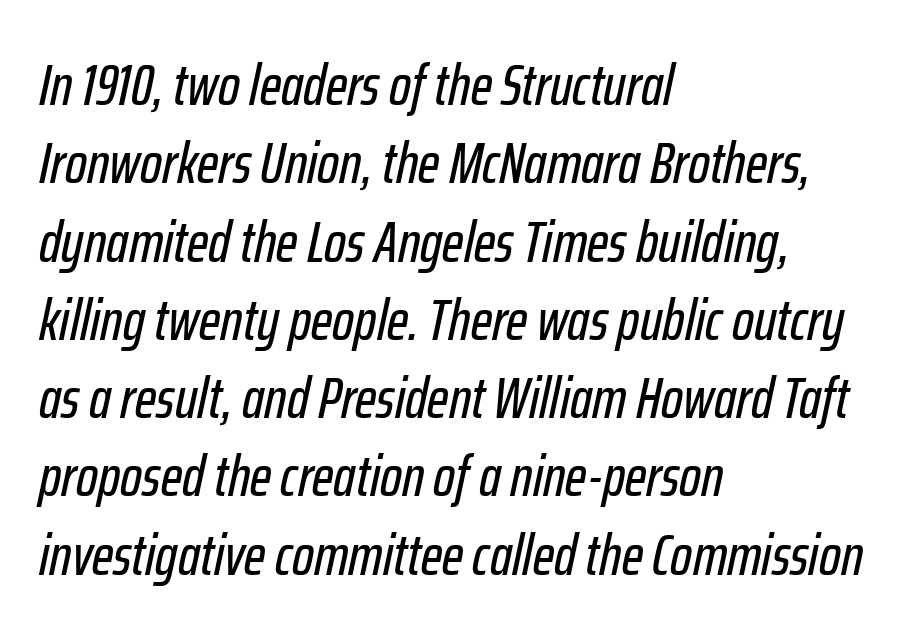
Q: Is the text italic (slanted)? A: Yes, it leans right by about 12 degrees.
Q: Is the text underlined? A: No.
Q: How is the paragraph aligned? A: Left-aligned.
Q: Is the spacing between letters normal or unusually wide? A: Normal.
Q: Is the spacing between lines tight, normal or loose? A: Normal.
Q: Width (condensed, normal, or wide)? A: Condensed.
Q: Stroke contrast? A: Low.
Q: x-height? A: Medium.
Q: Monospaced? A: No.
